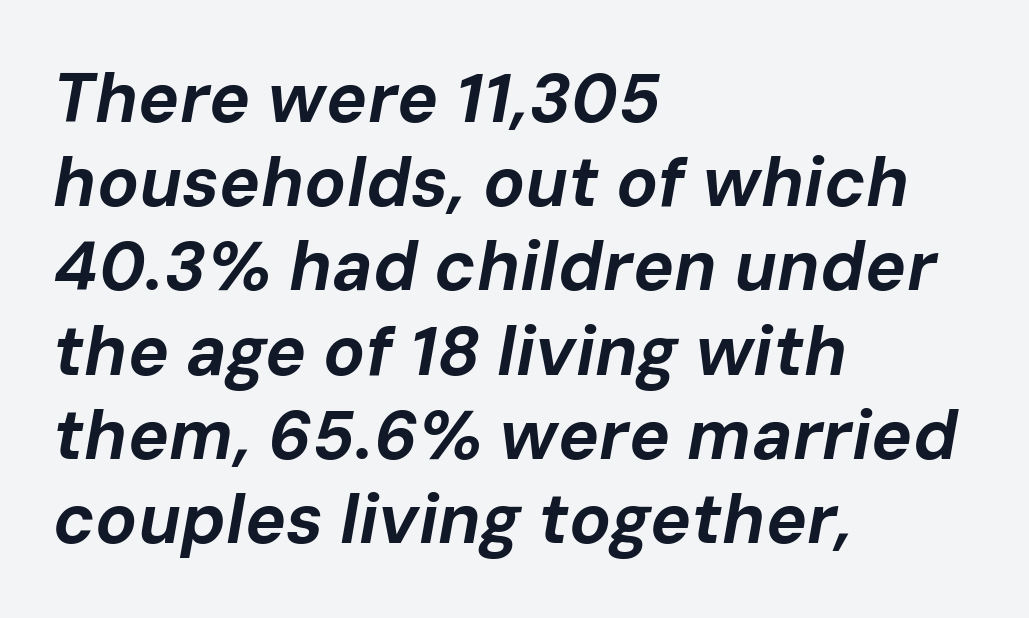
Strokes here are thick enough to call this a true bold. The passage is arranged the way most books set body copy — flush left. The letters advance in unequal steps, a hallmark of proportional type. Italic: yes, the glyphs are oblique. Any mark beneath the type? The region is blank. Letter spacing: default.
